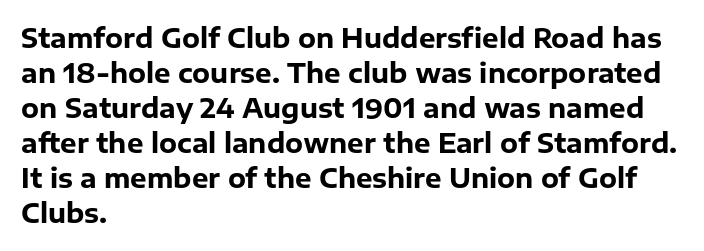
Spacing between characters is what you'd get straight out of the box. If you drew a line through each stem, it would be perfectly vertical. Which margin do the lines hug? The left one — the right edge is uneven. Leading: standard. Is the type bold? Yes — the strokes are clearly thick and heavy.
